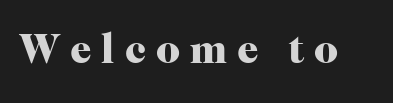
Q: Is the text bold? A: Yes.
Q: Is the text italic (slanted)? A: No, it is upright.
Q: Is the typeface a serif or a sans-serif typeface? A: Serif.
Q: Is the text underlined? A: No.
Q: Is the spacing between letters normal or unusually wide? A: Unusually wide.
Q: Width (condensed, normal, or wide)? A: Normal.
Q: Stroke contrast? A: High.
Q: x-height? A: Medium.
Q: Monospaced? A: No.
